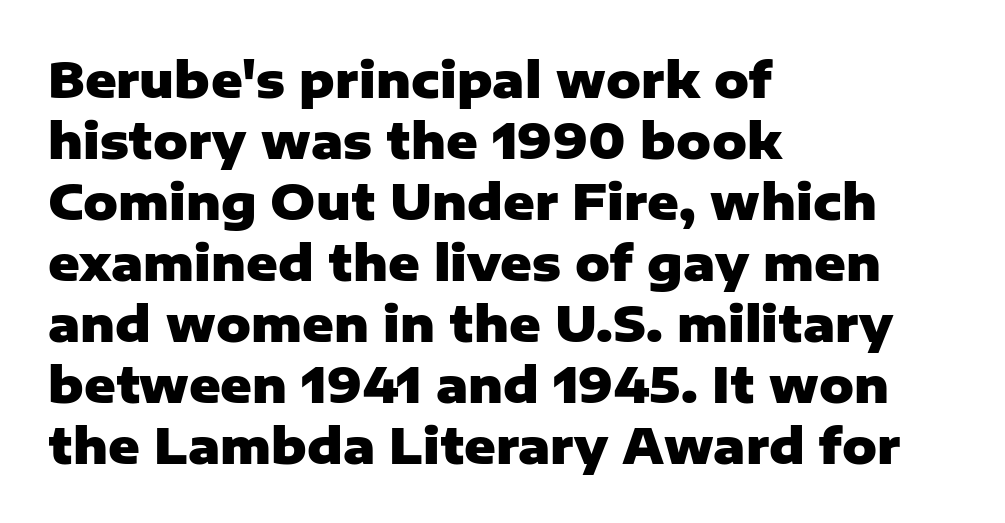
Horizontal alignment here is leftward, the default for most running prose. Observe the ordinary spacing: letters are neighbours, not strangers. The specimen omits any rule beneath the text block's lines. I'd describe the lettering as bold — thick and assertive. Each new line begins a customary step beneath the previous one. Regarding serifs, this sample does without them.
